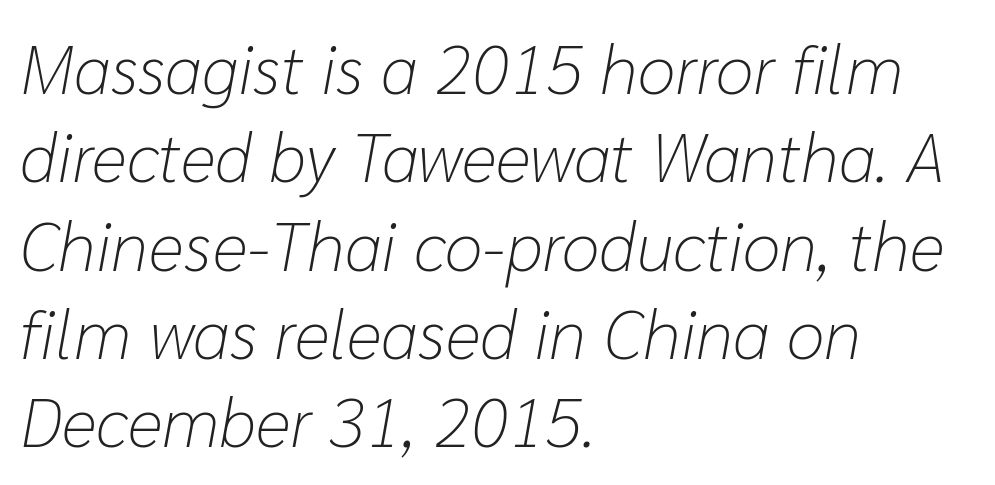
Normally led — the rows are evenly, conventionally spaced. Observe the lean: these are italic letterforms. Bold? No — there's no thickening of the strokes. Compared with typical body copy, the letter spacing here is the same.
